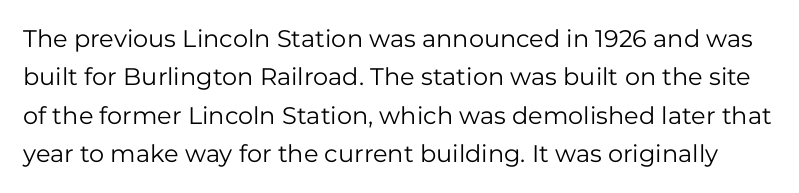
Q: Is the text bold? A: No.
Q: Is the text italic (slanted)? A: No, it is upright.
Q: Is the text underlined? A: No.
Q: Is the spacing between letters normal or unusually wide? A: Normal.
Q: Is the spacing between lines tight, normal or loose? A: Normal.
